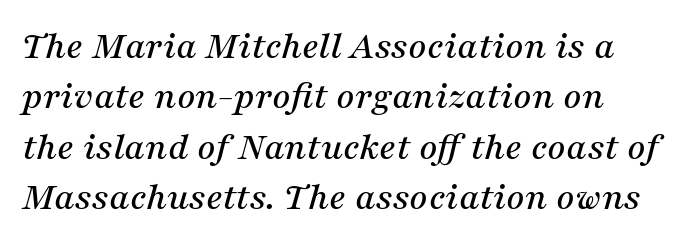
Q: Is the text italic (slanted)? A: Yes, it leans right by about 16 degrees.
Q: Is the typeface a serif or a sans-serif typeface? A: Serif.
Q: Is the text underlined? A: No.
Q: Is the spacing between letters normal or unusually wide? A: Normal.
Q: Is the spacing between lines tight, normal or loose? A: Normal.
Q: Width (condensed, normal, or wide)? A: Normal.
Q: Stroke contrast? A: Medium.
Q: x-height? A: Medium.
Q: Monospaced? A: No.
